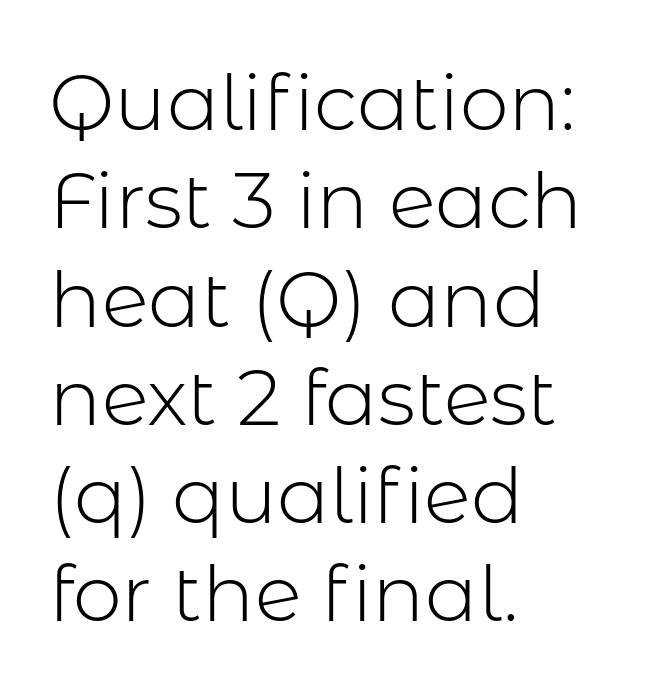
Horizontal bands of white between lines are of average thickness. The letters sit at their default tracking, neither squeezed nor spread. Stroke mass is kept to a normal reading level or below. Every character sits straight up, as roman type does. Proportional: the letters do not fall into vertical columns. The setting favours the left margin, as ordinary paragraphs usually do.
